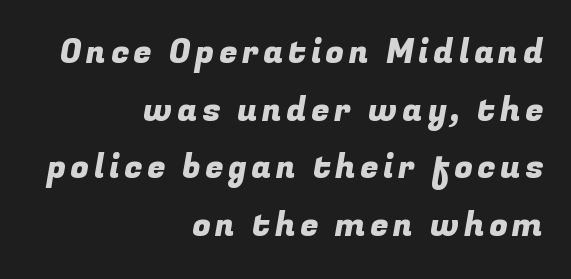
Think of a printed novel: that variable character pitch is what you see here. These lines are set flush right with a ragged left edge. Each row of text sits above clean, open space. No feet cap the strokes, marking this as sans-serif type.
